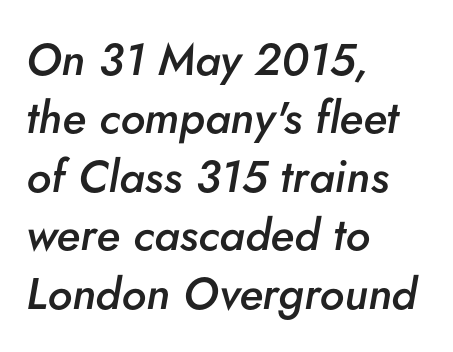
The image shows 45 px semibold type, italic (leaning right); set left-aligned, normal line spacing (1.3x), normal letter spacing, not underlined; low stroke contrast and a small x-height.
